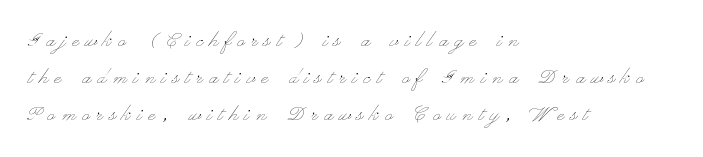
Q: Is the text bold? A: No.
Q: Is the text italic (slanted)? A: Yes.
Q: Is the text underlined? A: No.
Q: How is the paragraph aligned? A: Left-aligned.
Q: Is the spacing between letters normal or unusually wide? A: Unusually wide.
Q: Is the spacing between lines tight, normal or loose? A: Normal.
